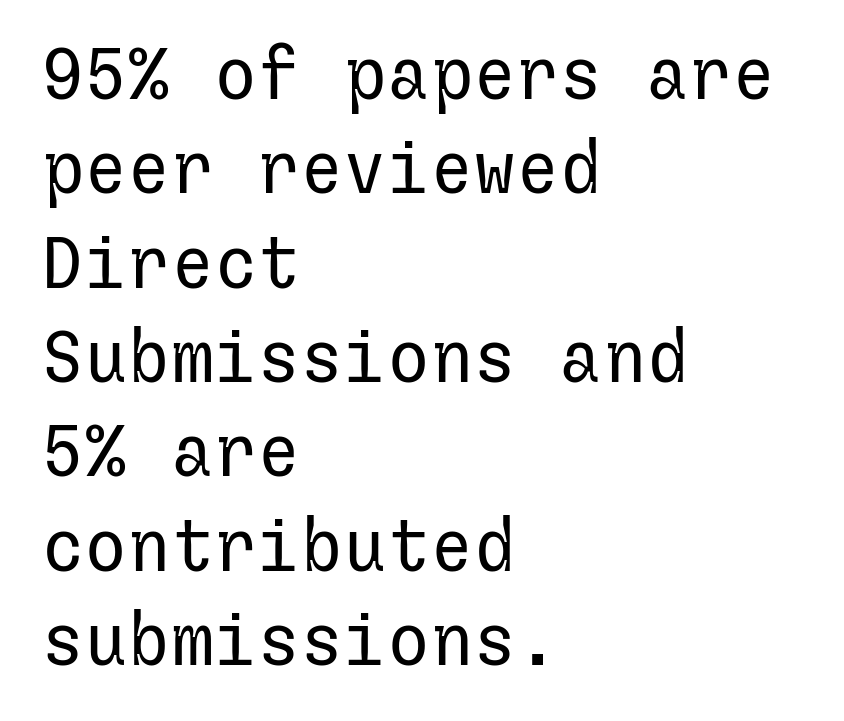
The gap between lines stays unmarked. The lines sit at an ordinary, default distance from one another. Each letter's strokes conclude bluntly, with no projecting serifs. Does the copy run flush right? No — it runs flush left.
